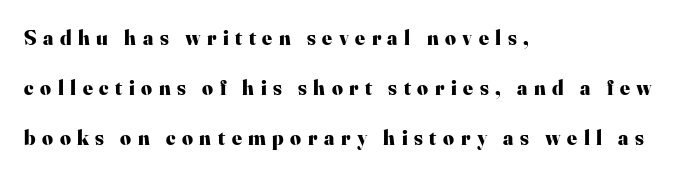
{"italic": "no", "bold": "yes", "underline": "no", "align": "left", "line_spacing": "loose", "line_spacing_ratio": 2.39, "letter_spacing": "wide", "letter_spacing_em": 0.31, "glyph_px": 21}
